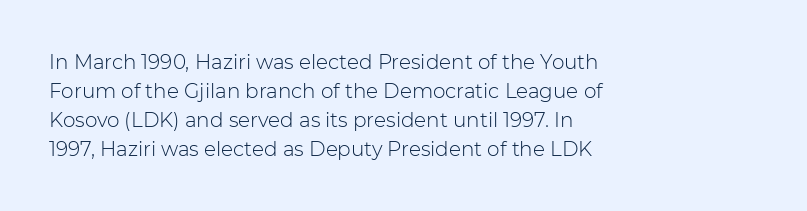
Q: Is the text bold? A: No.
Q: Is the text italic (slanted)? A: No, it is upright.
Q: Is the text underlined? A: No.
Q: How is the paragraph aligned? A: Left-aligned.
Q: Is the spacing between letters normal or unusually wide? A: Normal.
Q: Is the spacing between lines tight, normal or loose? A: Normal.
